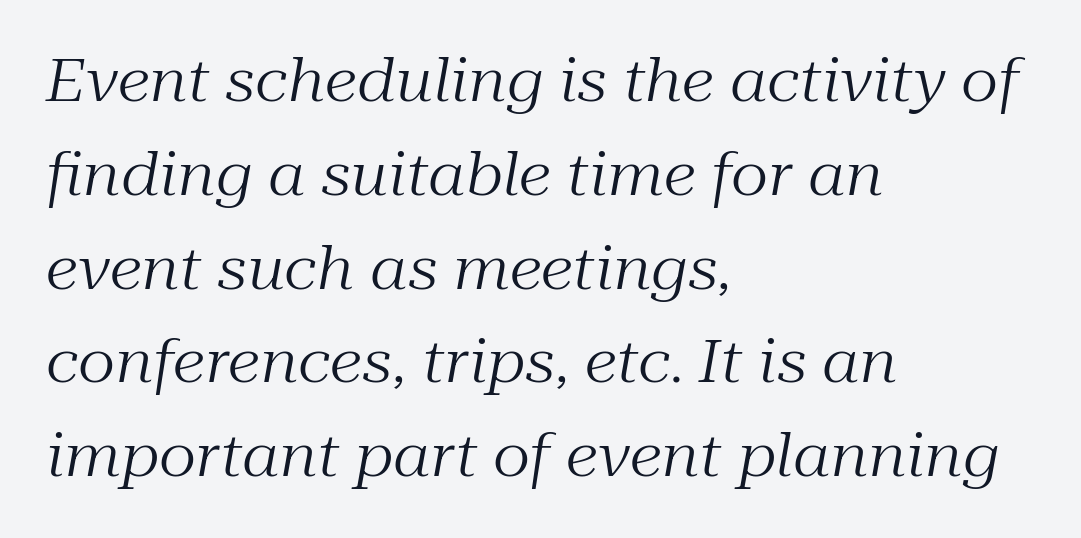
Q: Is the text bold? A: No.
Q: Is the text italic (slanted)? A: Yes, it leans right by about 10 degrees.
Q: Is the typeface a serif or a sans-serif typeface? A: Serif.
Q: Is the text underlined? A: No.
Q: How is the paragraph aligned? A: Left-aligned.
Q: Is the spacing between letters normal or unusually wide? A: Normal.
Q: Is the spacing between lines tight, normal or loose? A: Normal.
Q: Width (condensed, normal, or wide)? A: Normal.
Q: Stroke contrast? A: Medium.
Q: x-height? A: Medium.
Q: Monospaced? A: No.
